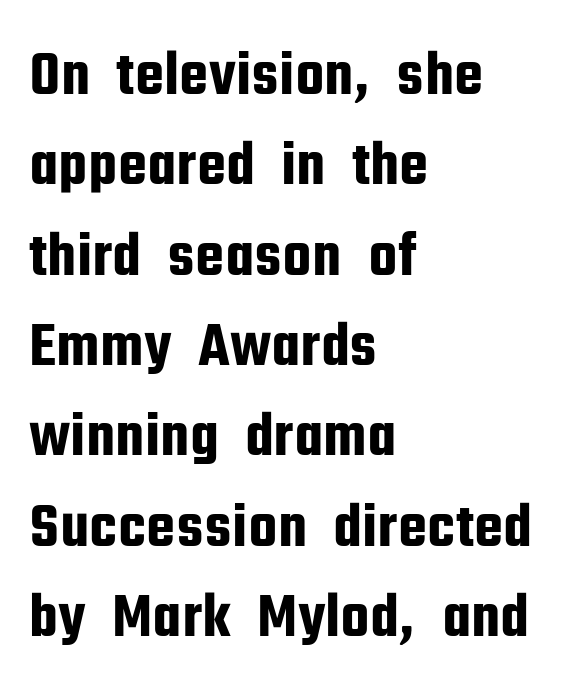
The image shows 65 px condensed sans-serif type, upright; set left-aligned, normal line spacing (1.39x), normal letter spacing, not underlined; low stroke contrast and a medium x-height.
